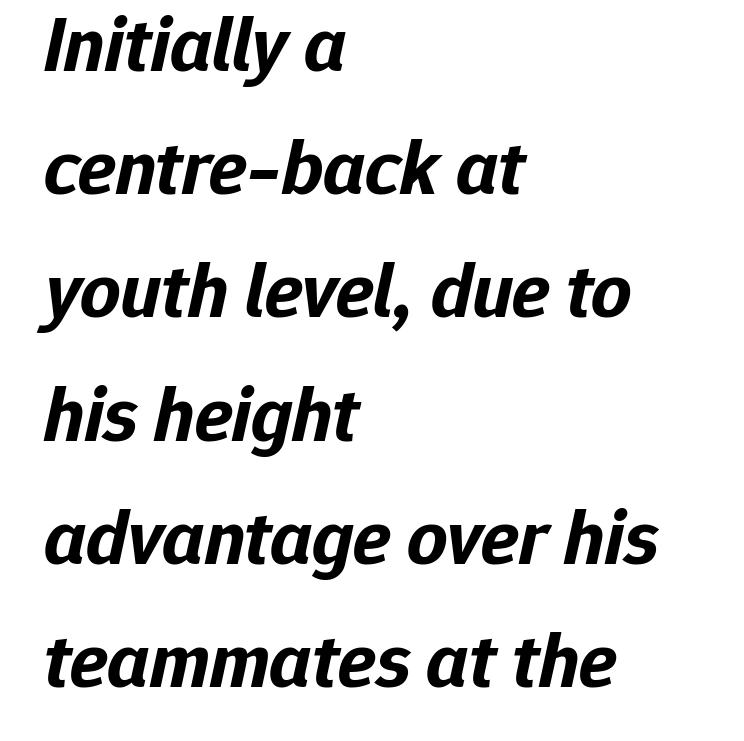
The rendering uses a moderate line-height, typical for paragraphs. Spacing between characters is what you'd get straight out of the box. The strokes are fattened all the way to bold. The rendering anchors every line to the left-hand side.
